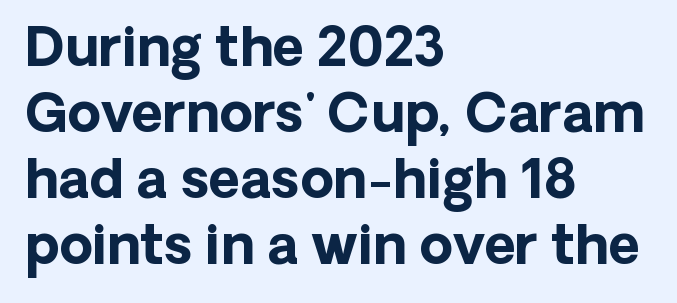
The image shows 54 px bold sans-serif type, upright; set left-aligned, line spacing 1.22x, normal letter spacing, not underlined; low stroke contrast and a medium x-height.
